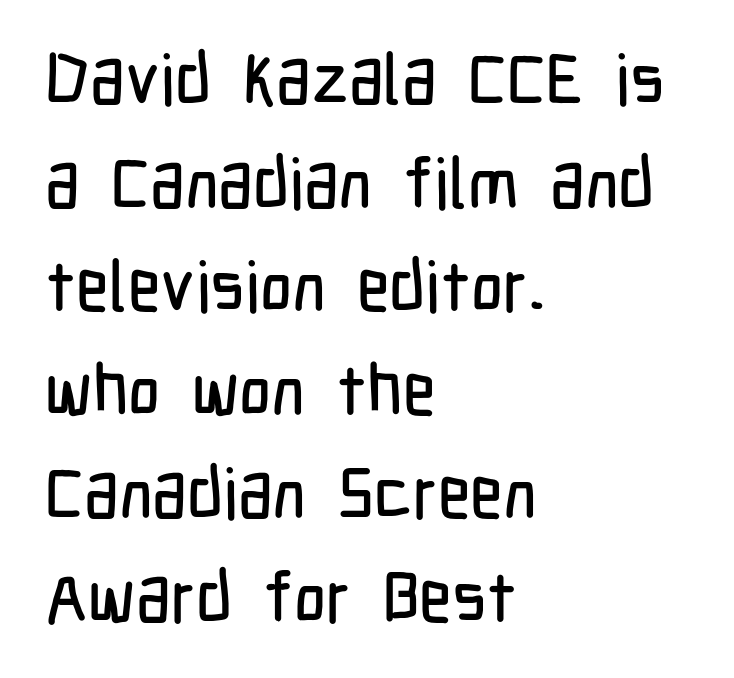
The image shows 70 px condensed sans-serif type, upright; set left-aligned, normal line spacing (1.48x), normal letter spacing, not underlined; low stroke contrast and a medium x-height.
